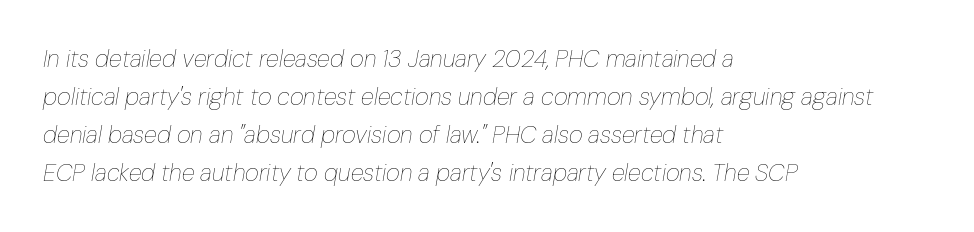
The image shows 24 px text type, italic (leaning right); set left-aligned, normal line spacing (1.58x), normal letter spacing, not underlined.
